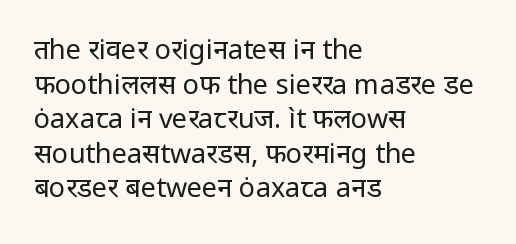
The block of text has a typical density, with ordinary space between rows. Which margin do the lines hug? The left one — the right edge is uneven. The space directly below the letters is spotless. This is the regular roman posture of the typeface. Does extra space separate the letters? No, they use regular spacing.
